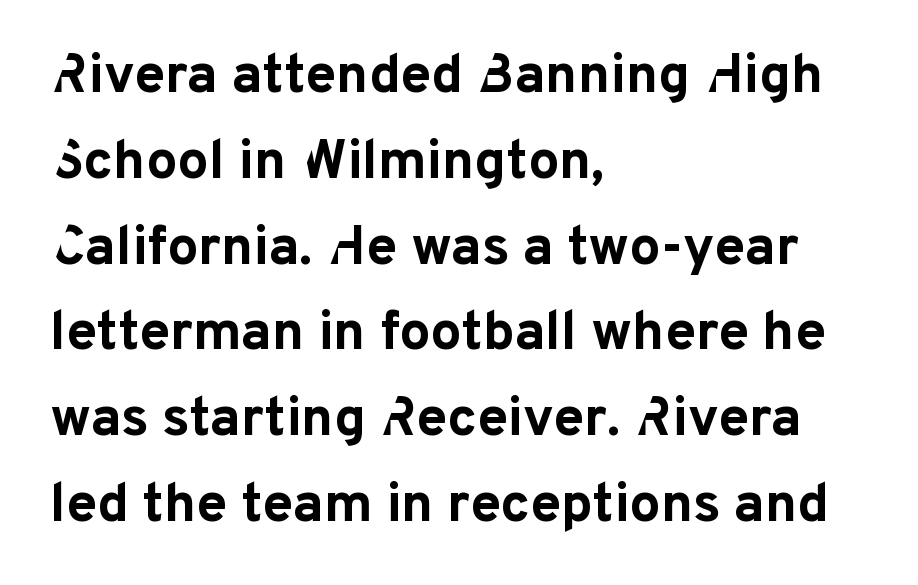
Q: Is the text bold? A: Yes.
Q: Is the text italic (slanted)? A: No, it is upright.
Q: Is the typeface a serif or a sans-serif typeface? A: Sans-serif.
Q: Is the text underlined? A: No.
Q: How is the paragraph aligned? A: Left-aligned.
Q: Is the spacing between letters normal or unusually wide? A: Normal.
Q: Is the spacing between lines tight, normal or loose? A: Normal.
Q: Width (condensed, normal, or wide)? A: Normal.
Q: Stroke contrast? A: Low.
Q: x-height? A: Medium.
Q: Monospaced? A: No.
